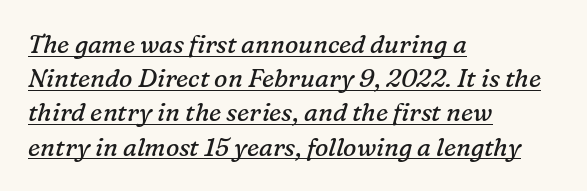
The image shows 25 px text type, italic (leaning right); set left-aligned, normal line spacing (1.37x), normal letter spacing, underlined.
